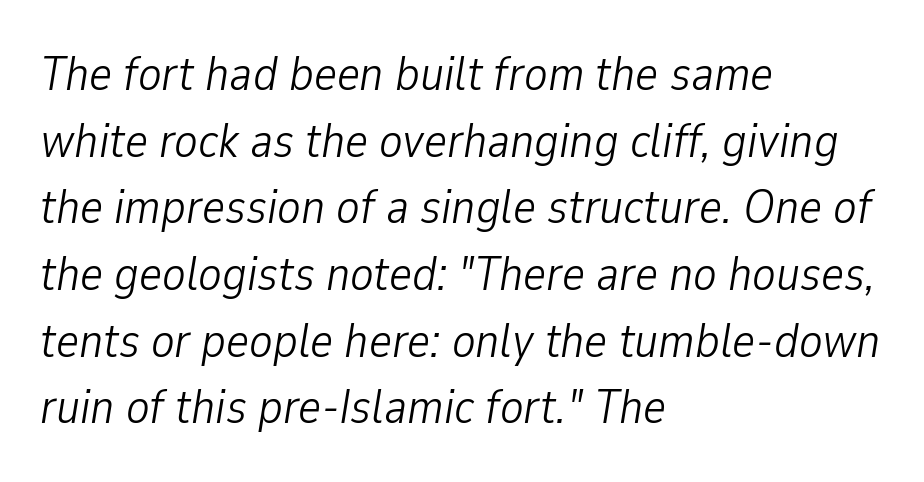
Q: Is the text bold? A: No.
Q: Is the text italic (slanted)? A: Yes, it leans right by about 9 degrees.
Q: Is the text underlined? A: No.
Q: How is the paragraph aligned? A: Left-aligned.
Q: Is the spacing between letters normal or unusually wide? A: Normal.
Q: Is the spacing between lines tight, normal or loose? A: Normal.
Q: Width (condensed, normal, or wide)? A: Condensed.
Q: Stroke contrast? A: Low.
Q: x-height? A: Medium.
Q: Monospaced? A: No.
